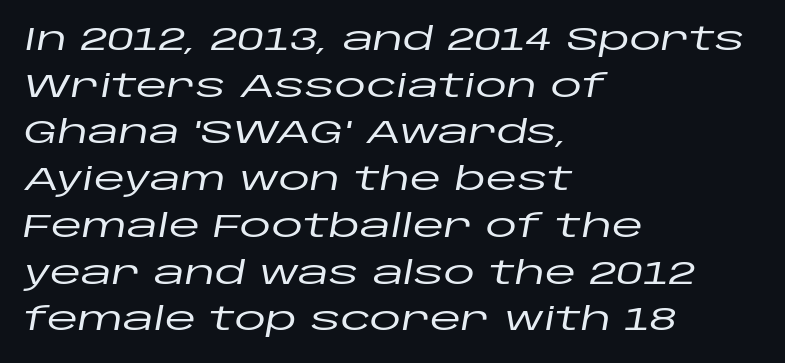
{"italic": "yes", "lean": "right", "slant_degrees": 10, "width": "wide", "stroke_contrast": "low", "x_height": "large", "monospaced": "no", "underline": "no", "align": "left", "line_spacing": "normal", "line_spacing_ratio": 1.46, "letter_spacing": "normal", "letter_spacing_em": 0.0, "glyph_px": 32}
